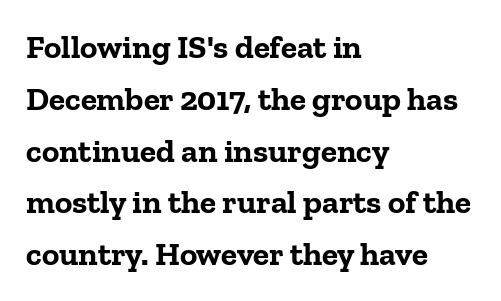
Q: Is the text bold? A: Yes.
Q: Is the text italic (slanted)? A: No, it is upright.
Q: Is the typeface a serif or a sans-serif typeface? A: Serif.
Q: Is the text underlined? A: No.
Q: How is the paragraph aligned? A: Left-aligned.
Q: Is the spacing between letters normal or unusually wide? A: Normal.
Q: Is the spacing between lines tight, normal or loose? A: Normal.
Q: Width (condensed, normal, or wide)? A: Normal.
Q: Stroke contrast? A: Low.
Q: x-height? A: Medium.
Q: Monospaced? A: No.
